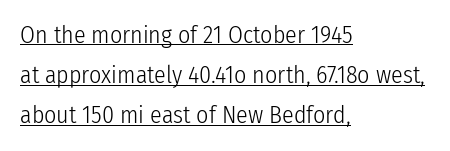
Counters stay open thanks to moderate or lighter strokes. Is there an underline? Yes — a line sits under the letters. Reading down the block, your eye returns to a fixed left position each line. Posture: straight, roman, zero tilt.
